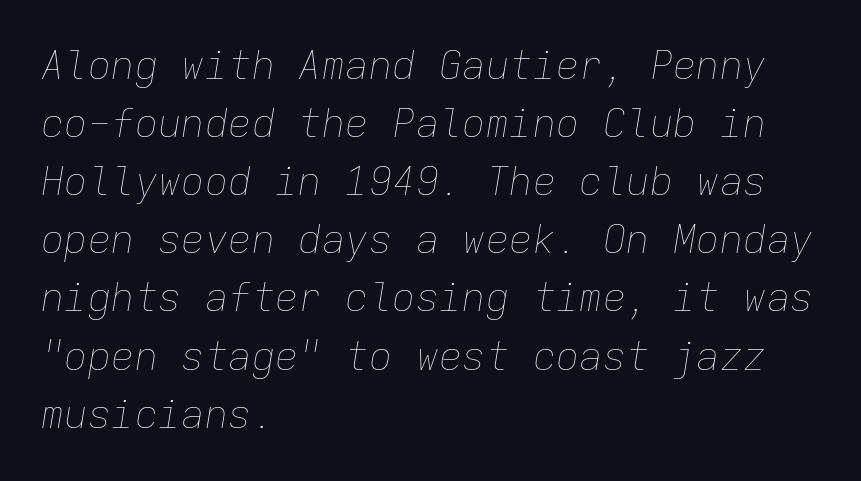
{"italic": "yes", "lean": "right", "slant_degrees": 9, "bold": "no", "weight": "thin", "width": "normal", "stroke_contrast": "low", "x_height": "medium", "monospaced": "yes", "underline": "no", "align": "left", "line_spacing": "normal", "line_spacing_ratio": 1.49, "letter_spacing": "normal", "letter_spacing_em": 0.0, "glyph_px": 39}
